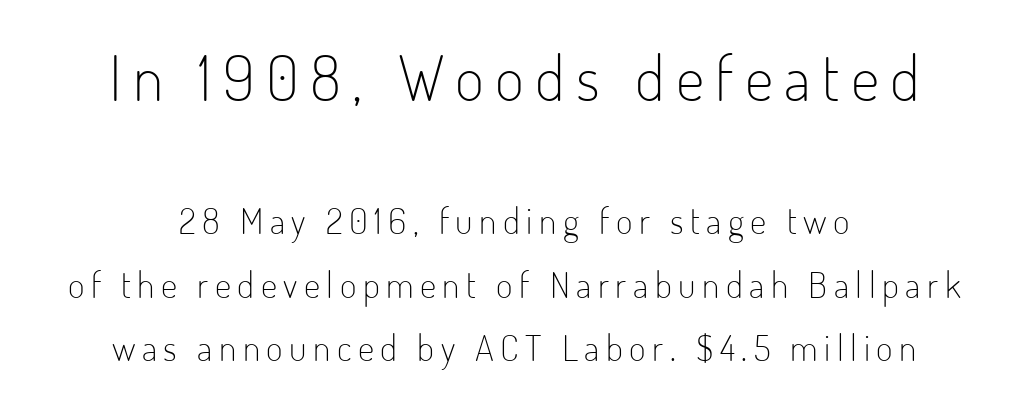
Q: Is the text bold? A: No.
Q: Is the text italic (slanted)? A: No, it is upright.
Q: Is the typeface a serif or a sans-serif typeface? A: Sans-serif.
Q: Is the text underlined? A: No.
Q: How is the paragraph aligned? A: Centered.
Q: Which block of text is set in a larger size, the first (top) or the second (bottom)? A: The first (top) one.
Q: Width (condensed, normal, or wide)? A: Condensed.
Q: Stroke contrast? A: Low.
Q: x-height? A: Small.
Q: Monospaced? A: No.
